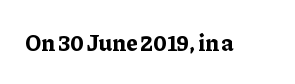
{"italic": "no", "bold": "yes", "underline": "no", "letter_spacing": "normal", "letter_spacing_em": 0.0, "glyph_px": 23}
